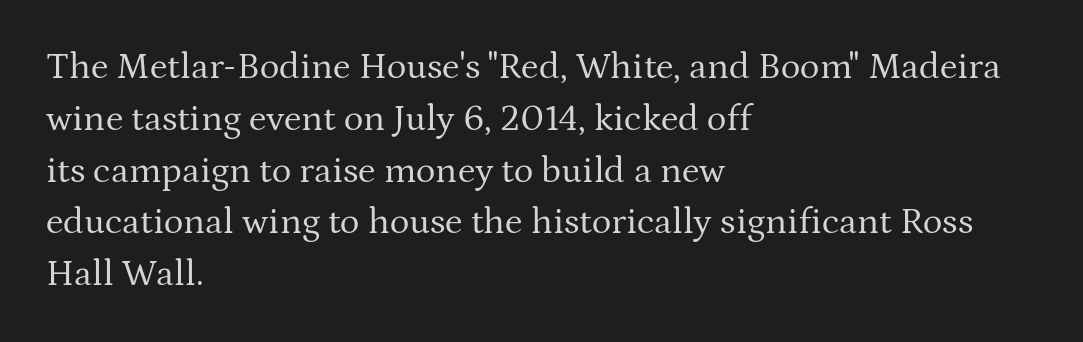
Q: Is the text bold? A: No.
Q: Is the text italic (slanted)? A: No, it is upright.
Q: Is the typeface a serif or a sans-serif typeface? A: Serif.
Q: Is the text underlined? A: No.
Q: How is the paragraph aligned? A: Left-aligned.
Q: Is the spacing between letters normal or unusually wide? A: Normal.
Q: Is the spacing between lines tight, normal or loose? A: Normal.
Q: Width (condensed, normal, or wide)? A: Normal.
Q: Stroke contrast? A: Medium.
Q: x-height? A: Medium.
Q: Monospaced? A: No.
